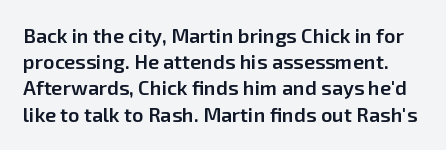
Q: Is the text bold? A: Semi-bold.
Q: Is the text italic (slanted)? A: No, it is upright.
Q: Is the text underlined? A: No.
Q: Is the spacing between letters normal or unusually wide? A: Normal.
Q: Is the spacing between lines tight, normal or loose? A: Normal.
